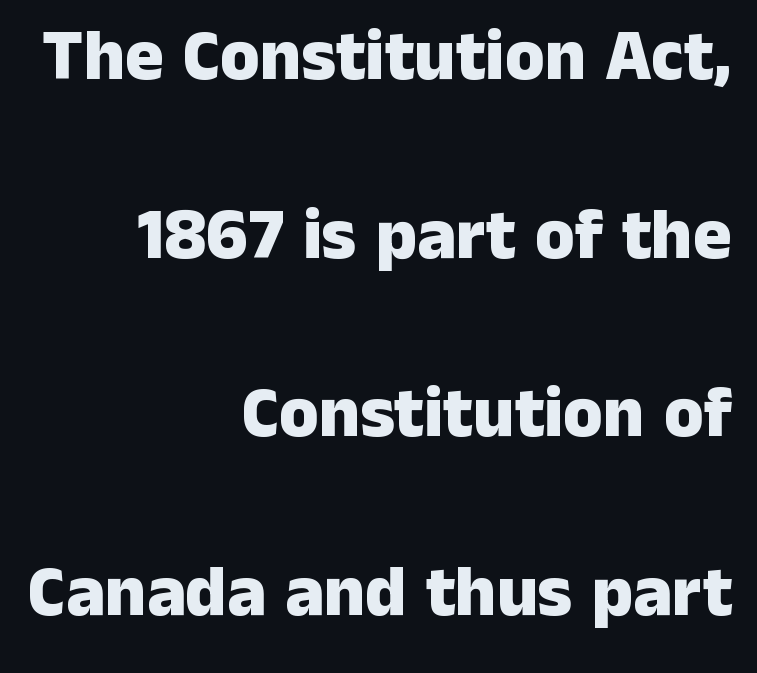
{"serif": "no", "italic": "no", "bold": "yes", "weight": "heavy", "width": "normal", "stroke_contrast": "low", "x_height": "medium", "monospaced": "no", "underline": "no", "align": "right", "line_spacing": "loose", "line_spacing_ratio": 2.48, "letter_spacing": "normal", "letter_spacing_em": 0.0, "glyph_px": 72}
